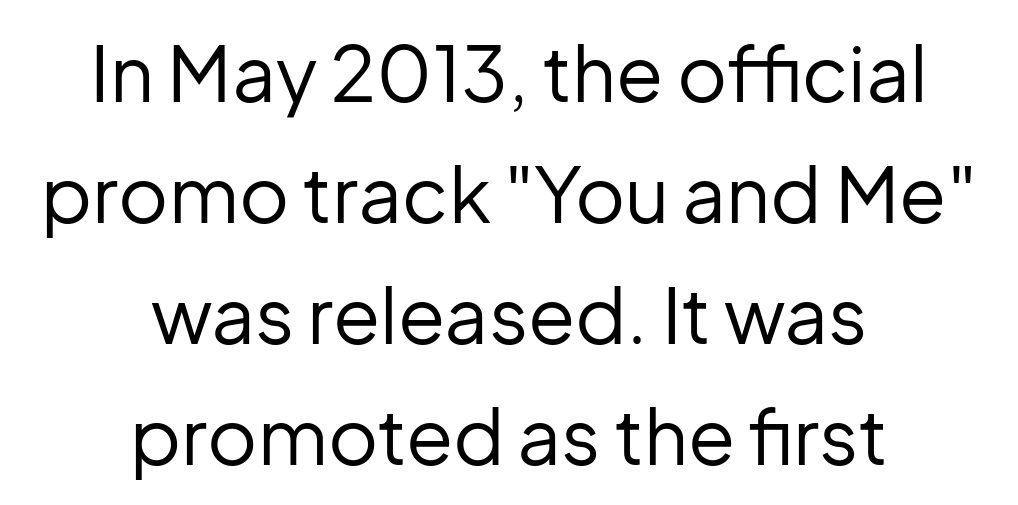
Visually the block forms a symmetrical silhouette, jagged on both flanks. Characters follow at the spacing the type designer built in. The type family on display is of the sans-serif kind. Words float on clear page, feet unadorned.
